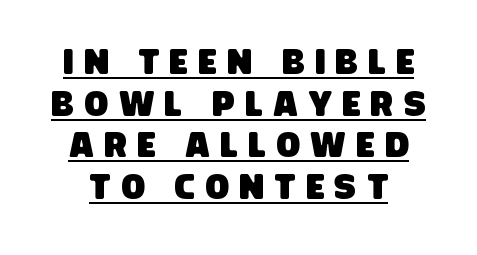
Q: Is the typeface a serif or a sans-serif typeface? A: Sans-serif.
Q: Is the text underlined? A: Yes.
Q: Is the spacing between letters normal or unusually wide? A: Unusually wide.
Q: Width (condensed, normal, or wide)? A: Condensed.
Q: Stroke contrast? A: Low.
Q: x-height? A: Large.
Q: Monospaced? A: No.
